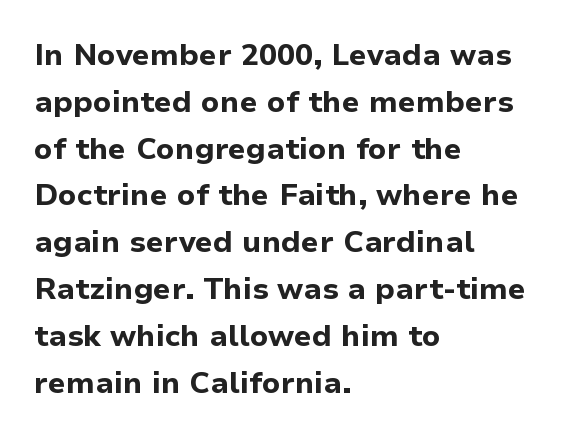
Q: Is the text bold? A: Yes.
Q: Is the text italic (slanted)? A: No, it is upright.
Q: Is the typeface a serif or a sans-serif typeface? A: Sans-serif.
Q: Is the text underlined? A: No.
Q: How is the paragraph aligned? A: Left-aligned.
Q: Is the spacing between letters normal or unusually wide? A: Normal.
Q: Is the spacing between lines tight, normal or loose? A: Normal.
Q: Width (condensed, normal, or wide)? A: Normal.
Q: Stroke contrast? A: Low.
Q: x-height? A: Medium.
Q: Monospaced? A: No.
